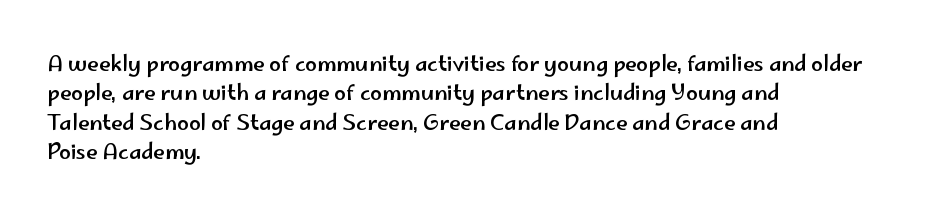
{"italic": "no", "underline": "no", "align": "left", "line_spacing": "normal", "line_spacing_ratio": 1.4, "letter_spacing": "normal", "letter_spacing_em": 0.0, "glyph_px": 21}
